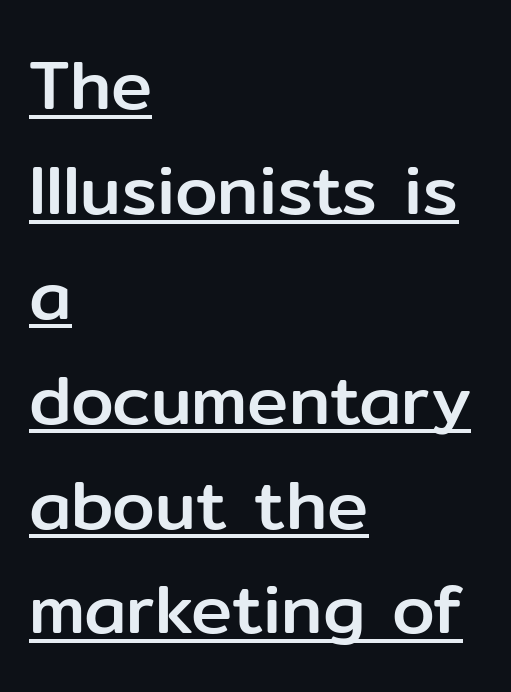
{"serif": "no", "italic": "no", "width": "normal", "stroke_contrast": "low", "x_height": "medium", "monospaced": "no", "underline": "yes", "align": "left", "line_spacing": "normal", "line_spacing_ratio": 1.52, "letter_spacing": "normal", "letter_spacing_em": 0.0, "glyph_px": 69}
